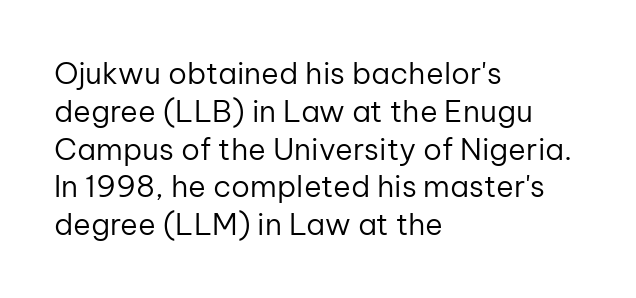
{"serif": "no", "italic": "no", "bold": "no", "weight": "regular", "width": "normal", "stroke_contrast": "low", "x_height": "medium", "monospaced": "no", "underline": "no", "align": "left", "line_spacing": "normal", "line_spacing_ratio": 1.26, "letter_spacing": "normal", "letter_spacing_em": 0.0, "glyph_px": 30}
